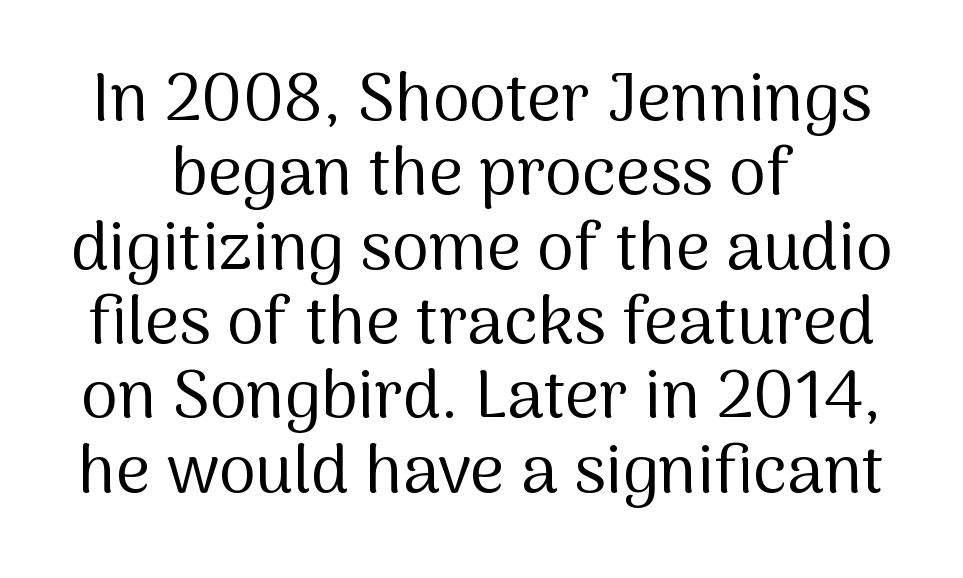
The lettering stays uniformly vertical, giving the passage a roman look. This rendering employs a face without finishing strokes, i.e., a sans-serif. Each letter keeps its own natural width here, so spacing adapts to shape. The passage shown is not bold in any degree. No word sits above an underline.
